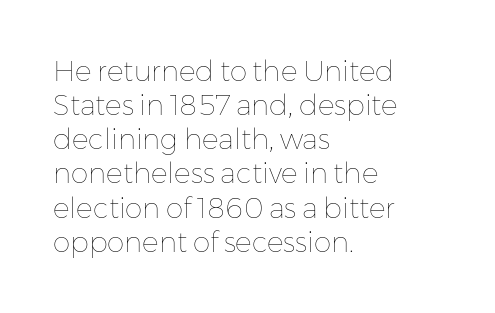
These lines are set flush left with a ragged right edge. Ordinary non-slanted type is in use. Varying glyph widths throughout — classic text-font behaviour. You could call the tracking neutral — neither tight nor loose. Unbolded letterforms with no extra heft. Honestly, there is no underline to notice here at all.
